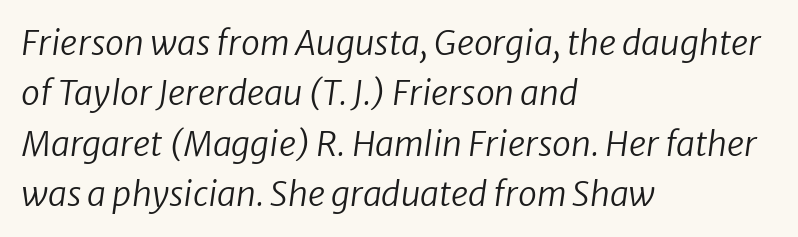
{"italic": "yes", "lean": "right", "slant_degrees": 8, "bold": "no", "weight": "regular", "width": "normal", "stroke_contrast": "low", "x_height": "medium", "monospaced": "no", "underline": "no", "align": "left", "line_spacing": "normal", "line_spacing_ratio": 1.48, "letter_spacing": "normal", "letter_spacing_em": 0.0, "glyph_px": 34}
